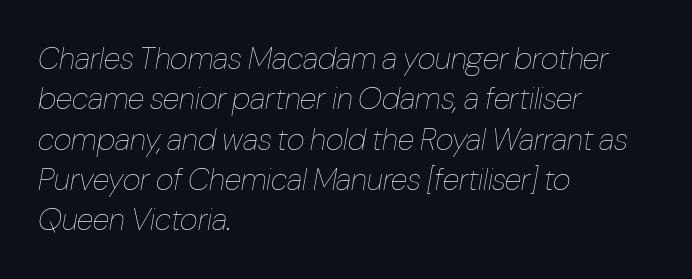
The image shows 31 px thin, condensed type, italic (leaning right); set left-aligned, normal line spacing (1.3x), normal letter spacing, not underlined; low stroke contrast and a medium x-height.
